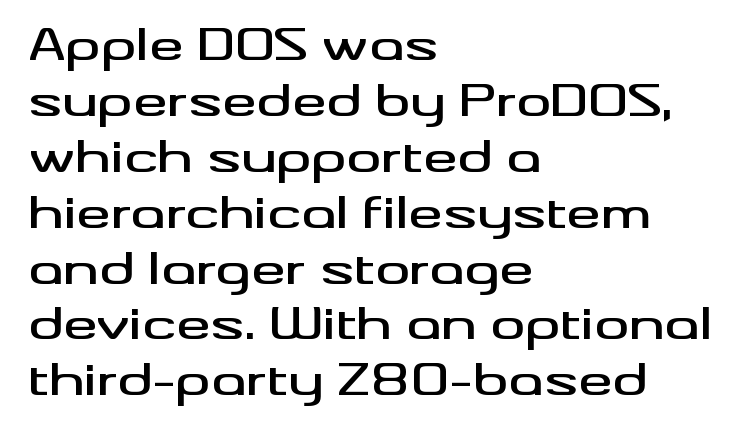
The face used here is proportionally spaced, like ordinary book or web type. Only glyphs here, with clear space below each row. Compared with typical body copy, the letter spacing here is the same. Nope, not italic — everything's standing straight. A classic flush-left, rag-right setting is used for this passage.
